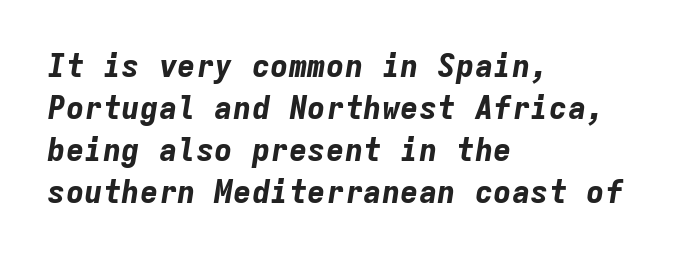
These lines sit exactly where default settings would place them. The sample has been set heavy, in full bold. Typeset ragged right — the left edge is the straight one. This rendering features lettering with no underline. The rendering keeps characters at their native spacing. The passage shown is typed in a monospace face where columns stay perfectly aligned.
